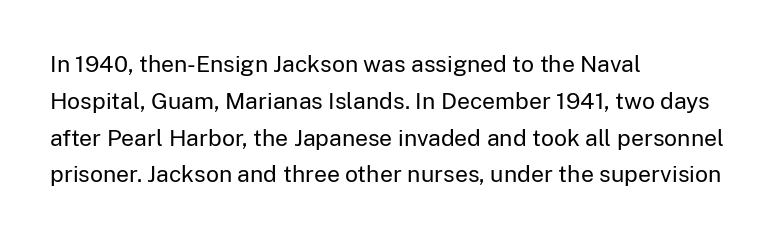
The image shows 23 px text type, upright; set left-aligned, normal line spacing (1.6x), normal letter spacing, not underlined.
